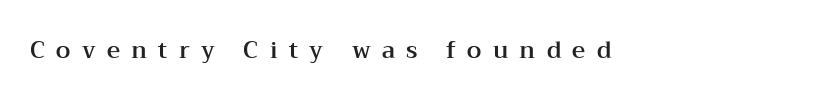
Q: Is the text italic (slanted)? A: No, it is upright.
Q: Is the text underlined? A: No.
Q: Is the spacing between letters normal or unusually wide? A: Unusually wide.
